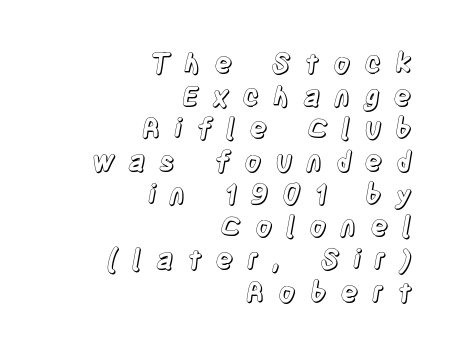
{"underline": "no", "align": "right", "line_spacing_ratio": 1.21, "letter_spacing": "wide", "letter_spacing_em": 0.49, "glyph_px": 27}
